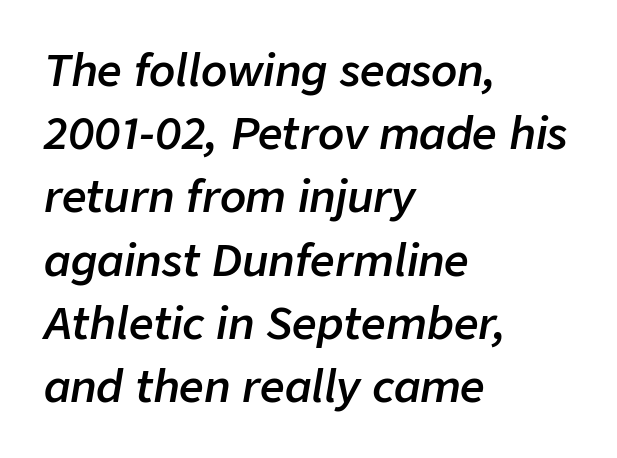
The image shows 43 px semibold type, italic (leaning right); set left-aligned, normal line spacing (1.47x), normal letter spacing, not underlined; low stroke contrast and a medium x-height.
